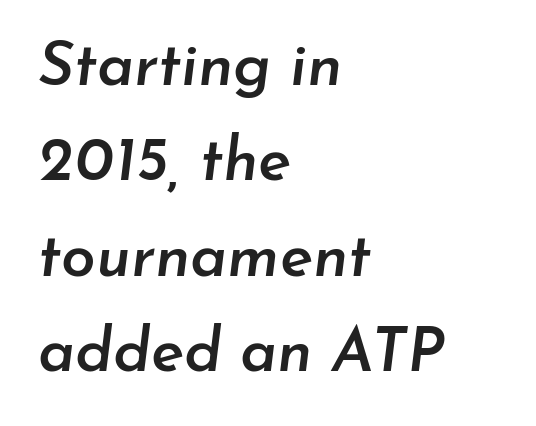
{"italic": "yes", "lean": "right", "slant_degrees": 7, "bold": "semi", "weight": "semibold", "width": "normal", "stroke_contrast": "low", "x_height": "small", "monospaced": "no", "underline": "no", "align": "left", "line_spacing": "normal", "line_spacing_ratio": 1.54, "letter_spacing": "normal", "letter_spacing_em": 0.0, "glyph_px": 62}
